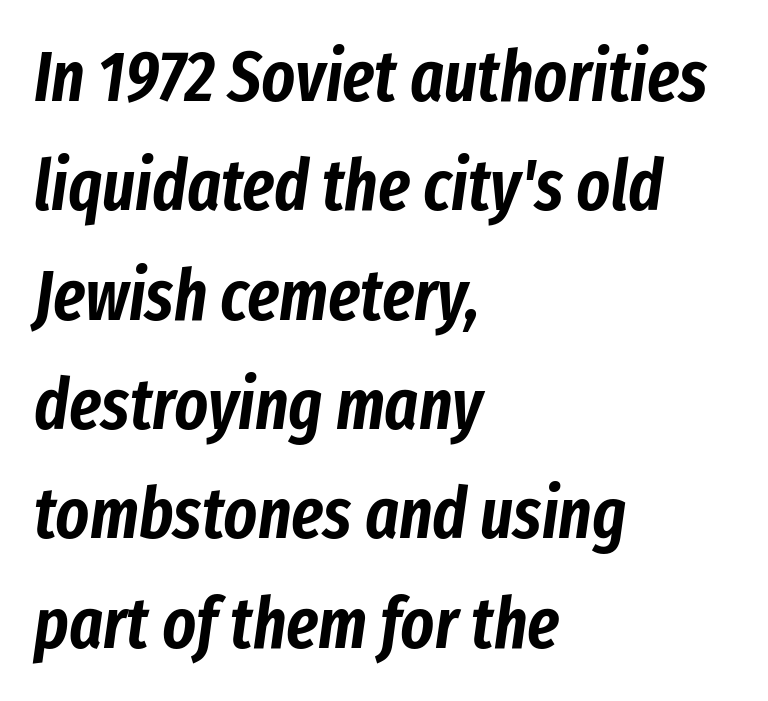
Q: Is the text italic (slanted)? A: Yes, it leans right by about 8 degrees.
Q: Is the text underlined? A: No.
Q: How is the paragraph aligned? A: Left-aligned.
Q: Is the spacing between letters normal or unusually wide? A: Normal.
Q: Is the spacing between lines tight, normal or loose? A: Normal.
Q: Width (condensed, normal, or wide)? A: Condensed.
Q: Stroke contrast? A: Low.
Q: x-height? A: Medium.
Q: Monospaced? A: No.
